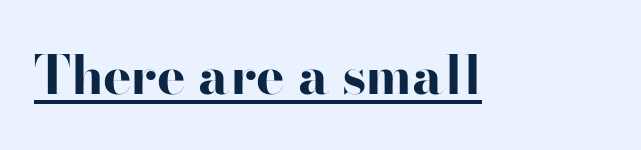
Q: Is the text bold? A: Yes.
Q: Is the text italic (slanted)? A: No, it is upright.
Q: Is the typeface a serif or a sans-serif typeface? A: Sans-serif.
Q: Is the text underlined? A: Yes.
Q: Is the spacing between letters normal or unusually wide? A: Normal.
Q: Width (condensed, normal, or wide)? A: Wide.
Q: Stroke contrast? A: High.
Q: x-height? A: Small.
Q: Monospaced? A: No.
